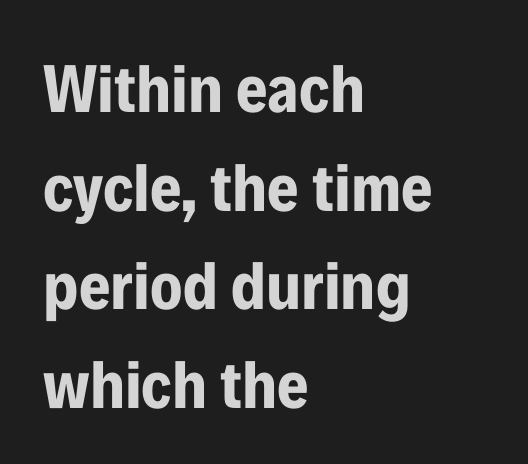
Q: Is the text bold? A: Yes.
Q: Is the text italic (slanted)? A: No, it is upright.
Q: Is the typeface a serif or a sans-serif typeface? A: Sans-serif.
Q: Is the text underlined? A: No.
Q: How is the paragraph aligned? A: Left-aligned.
Q: Is the spacing between letters normal or unusually wide? A: Normal.
Q: Is the spacing between lines tight, normal or loose? A: Normal.
Q: Width (condensed, normal, or wide)? A: Condensed.
Q: Stroke contrast? A: Low.
Q: x-height? A: Medium.
Q: Monospaced? A: No.
